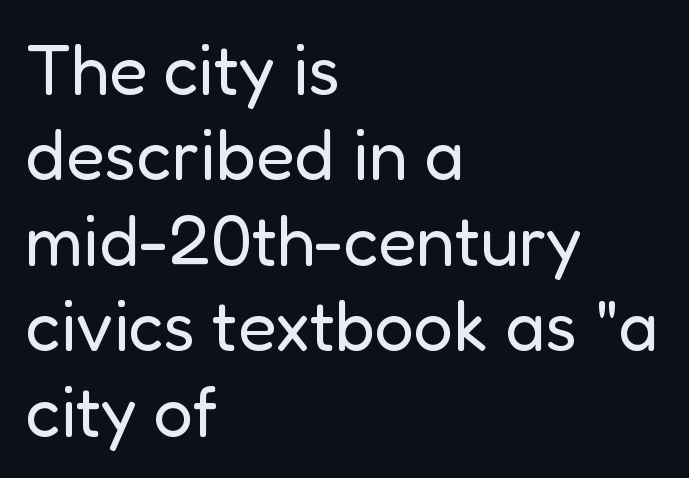
You could not count columns in this text — the font is proportionally spaced. What stands out about the letter spacing? Nothing — it is the standard amount. A classic flush-left, rag-right setting is used for this passage. Designer's note — italics off, roman on. Unmarked baselines from the first word to the last.
